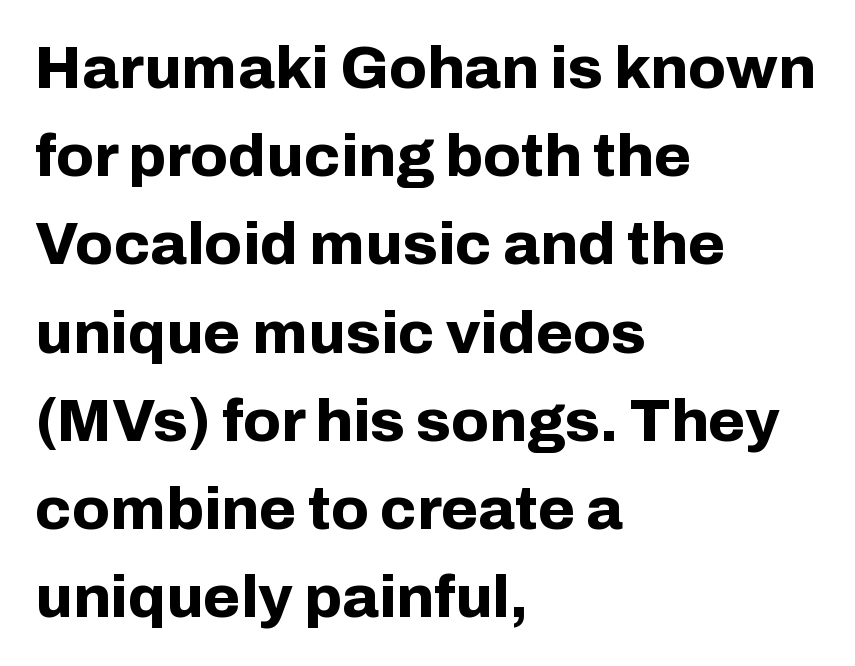
The image shows 60 px bold sans-serif type, upright; set left-aligned, normal line spacing (1.47x), normal letter spacing, not underlined; low stroke contrast and a medium x-height.
